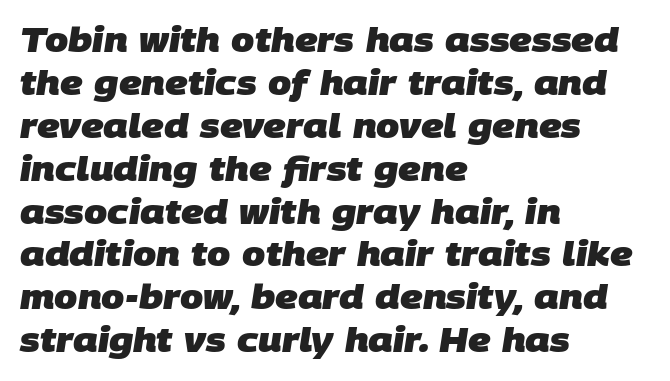
{"serif": "no", "bold": "yes", "weight": "heavy", "width": "normal", "stroke_contrast": "low", "x_height": "large", "monospaced": "no", "underline": "no", "align": "left", "line_spacing": "normal", "line_spacing_ratio": 1.3, "letter_spacing": "normal", "letter_spacing_em": 0.0, "glyph_px": 33}
